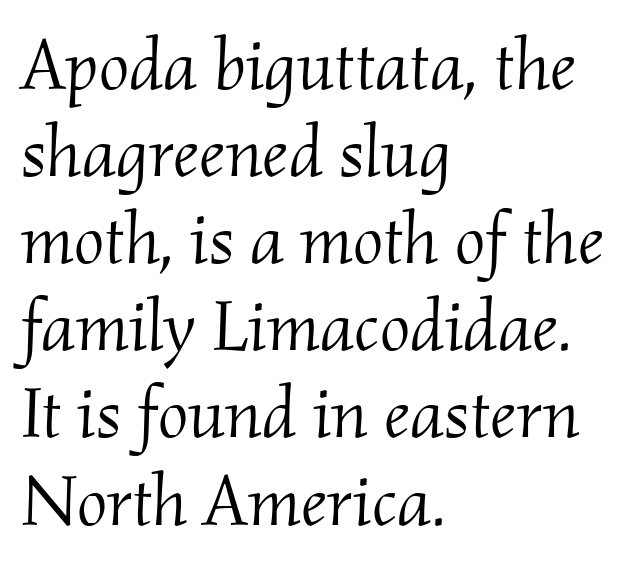
Letterform terminals end in serifs throughout the passage. The axis of the letterforms is tilted away from vertical. This sample is left-justified, so line endings fall wherever the words run out. On a weight scale, this lands at 450 or below. The gap between lines stays unmarked. These lines are rendered in a variable-pitch font.
